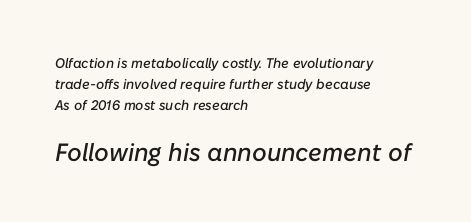
The image shows 25 px text type, italic (leaning right); set left-aligned, normal line spacing (1.51x), normal letter spacing, not underlined; the second (bottom) block is 1.79x larger.
